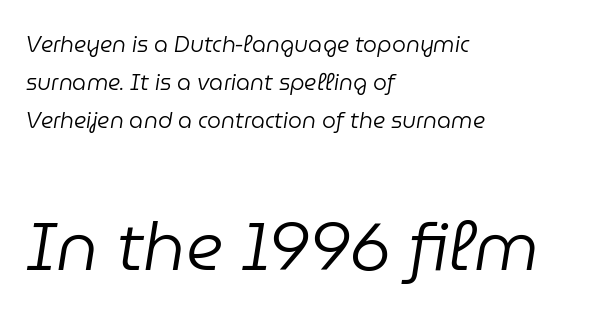
The image shows 67 px regular-weight type, italic (leaning right); set left-aligned, line spacing 1.72x, normal letter spacing, not underlined; the second (bottom) block is 3.05x larger; low stroke contrast and a medium x-height.
